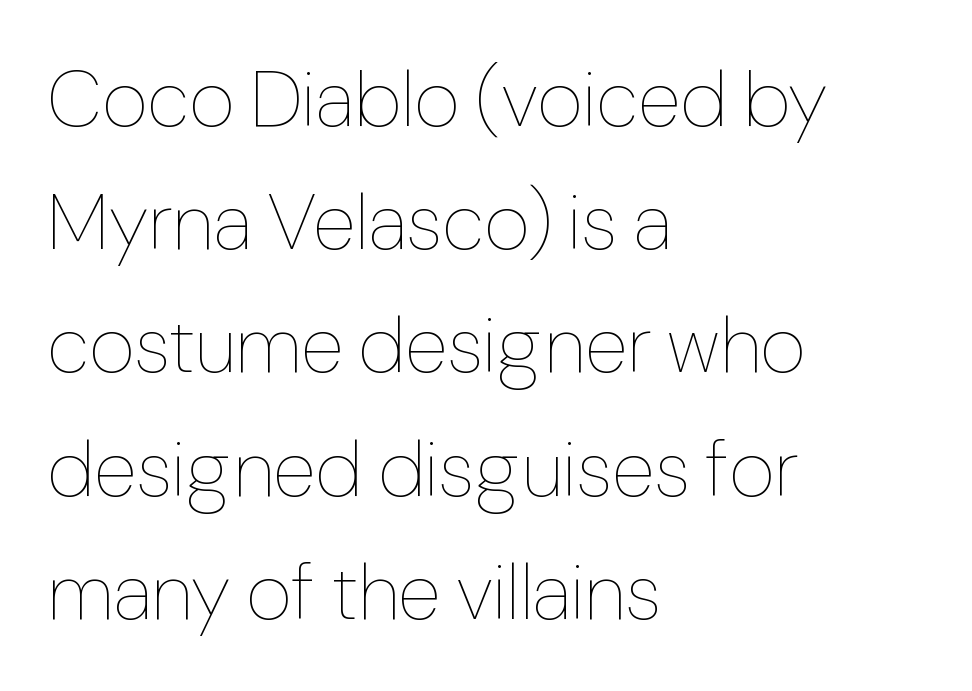
In terms of letterspacing, this is plain default setting. The foot of each line stays bare and open. Ordinary non-slanted type is in use. Think standard paragraph weight, or any step lighter than that.
